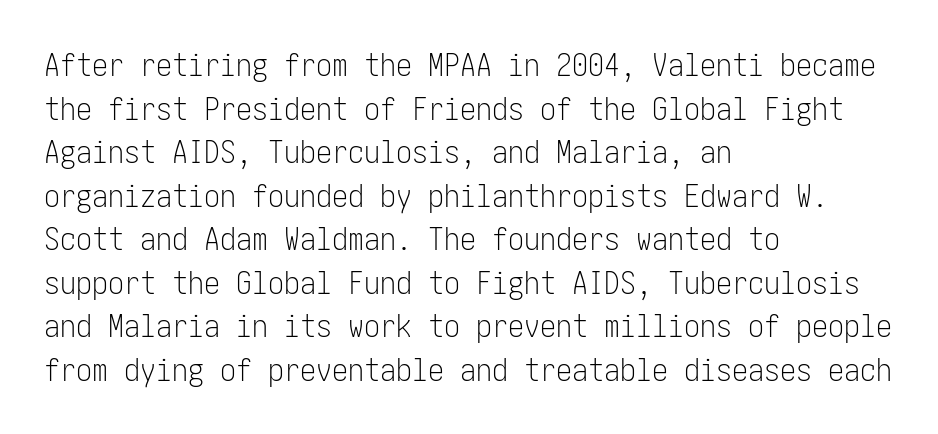
The image shows 32 px light, condensed sans-serif type, upright; set left-aligned, normal line spacing (1.36x), normal letter spacing, not underlined; low stroke contrast and a medium x-height.
